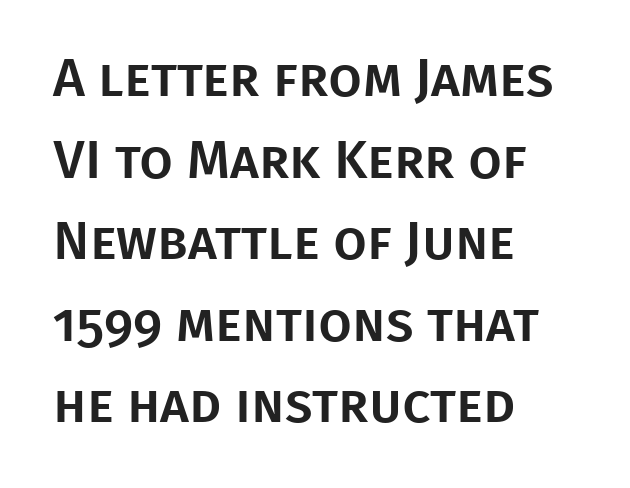
The designer left line spacing at the default. Proportional: the letters do not fall into vertical columns. The type sits square on the baseline with zero lean. The rag falls on the right side of this text block. Plain, unruled lines of type.
